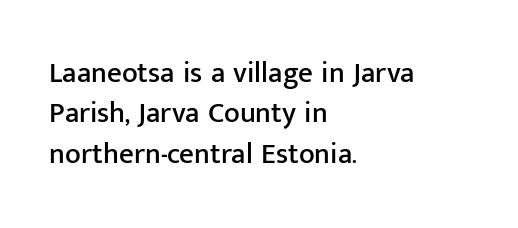
Q: Is the text italic (slanted)? A: No, it is upright.
Q: Is the typeface a serif or a sans-serif typeface? A: Sans-serif.
Q: Is the text underlined? A: No.
Q: How is the paragraph aligned? A: Left-aligned.
Q: Is the spacing between letters normal or unusually wide? A: Normal.
Q: Is the spacing between lines tight, normal or loose? A: Normal.
Q: Width (condensed, normal, or wide)? A: Normal.
Q: Stroke contrast? A: Low.
Q: x-height? A: Medium.
Q: Monospaced? A: No.
